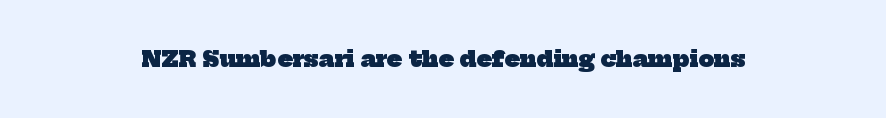
Does extra space separate the letters? No, they use regular spacing. Quick note: underline off. This is heavy type, rendered in bold.
